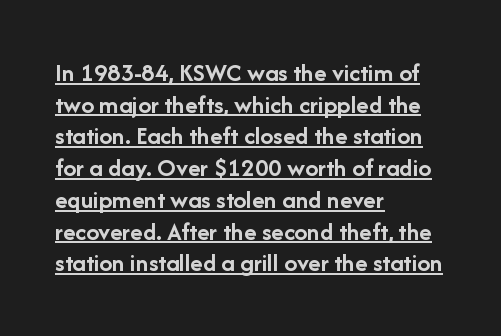
Do the letters lean? They stand straight. Horizontal alignment here is leftward, the default for most running prose. You can see a thin bar hugging the bottom of the glyphs. Heavy-handed strokes throughout: this text is bold.
